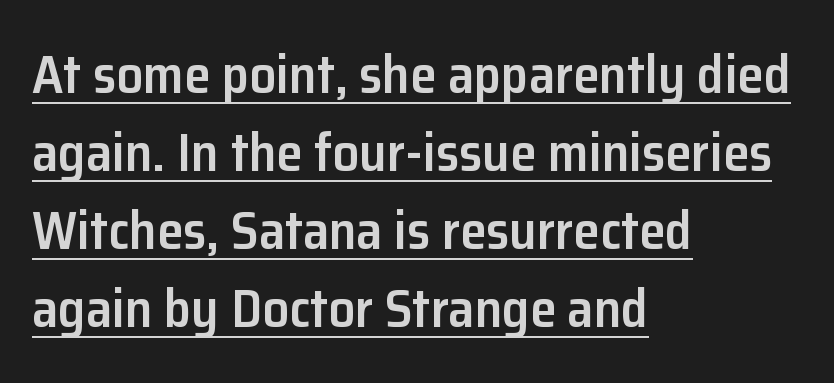
Students, observe the line beneath the letters — that is underlining. Observe the absence of serifs on each vertical stroke in this sample. The passage shown is typed in a proportional face where columns would drift. Weight: semibold (demi).
